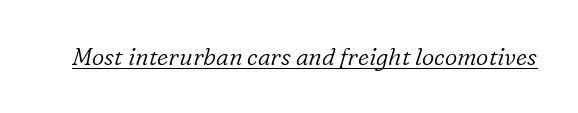
The image shows 24 px text type, italic (leaning right); set normal letter spacing, underlined.
